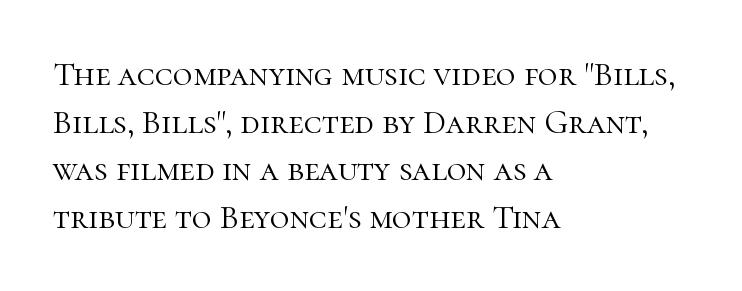
Think of a printed novel: that variable character pitch is what you see here. Alignment: flush left. Type style note: has serifs. Clear beneath every line of the passage.
